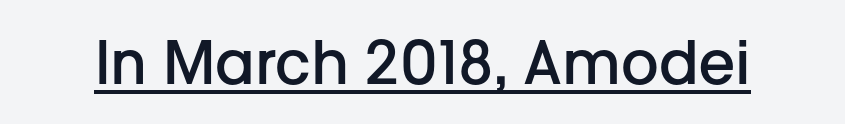
{"serif": "no", "italic": "no", "bold": "semi", "weight": "semibold", "width": "normal", "stroke_contrast": "low", "x_height": "medium", "monospaced": "no", "underline": "yes", "letter_spacing": "normal", "letter_spacing_em": 0.0, "glyph_px": 59}
